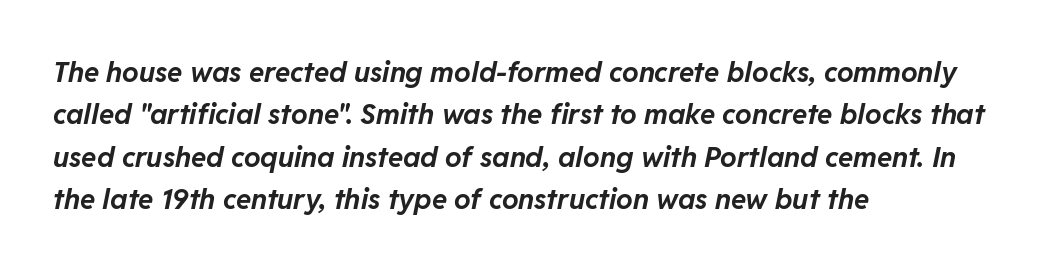
Q: Is the text bold? A: Yes.
Q: Is the text italic (slanted)? A: Yes, it leans right by about 11 degrees.
Q: Is the text underlined? A: No.
Q: How is the paragraph aligned? A: Left-aligned.
Q: Is the spacing between letters normal or unusually wide? A: Normal.
Q: Is the spacing between lines tight, normal or loose? A: Normal.
Q: Width (condensed, normal, or wide)? A: Normal.
Q: Stroke contrast? A: Low.
Q: x-height? A: Medium.
Q: Monospaced? A: No.
